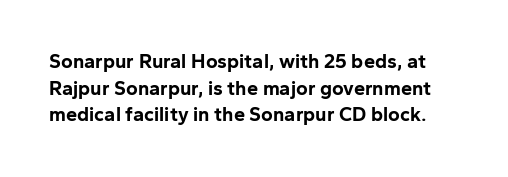
{"italic": "no", "bold": "yes", "underline": "no", "line_spacing": "normal", "line_spacing_ratio": 1.33, "letter_spacing": "normal", "letter_spacing_em": 0.0, "glyph_px": 20}
